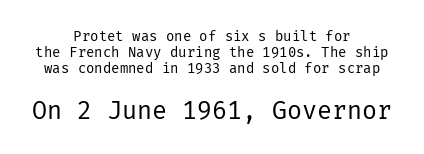
{"italic": "no", "bold": "no", "underline": "no", "align": "center", "line_spacing": "tight", "line_spacing_ratio": 1.15, "letter_spacing": "normal", "letter_spacing_em": 0.0, "larger_block": "second", "size_ratio": 1.79, "glyph_px": 25}
